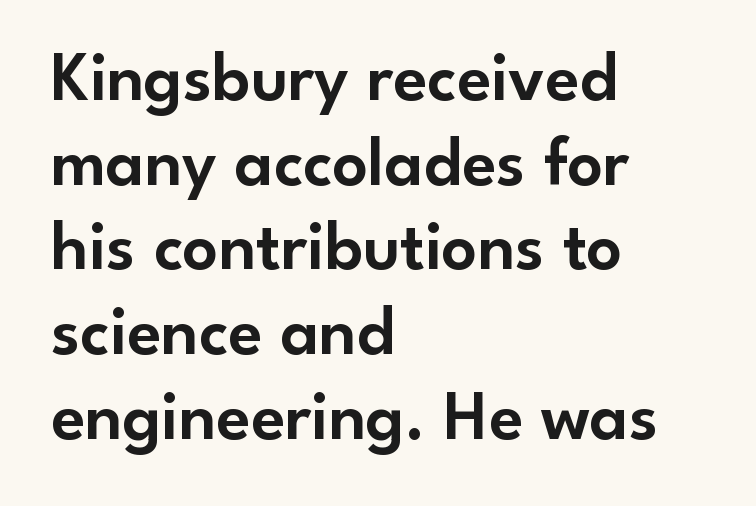
The passage shown is typed in a proportional face where columns would drift. Examine the stroke ends and you'll find no serifs. The string is rendered with underlining switched off. The lines are quadded left. Inter-character spacing is left at the font's built-in metrics. Designer's note — italics off, roman on.
